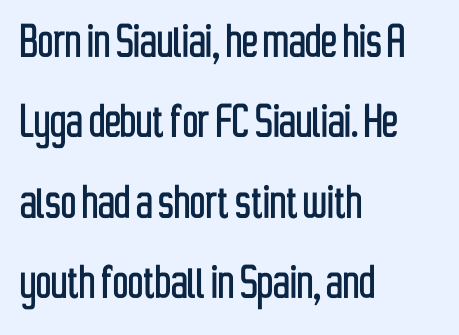
Q: Is the text italic (slanted)? A: No, it is upright.
Q: Is the typeface a serif or a sans-serif typeface? A: Sans-serif.
Q: Is the text underlined? A: No.
Q: How is the paragraph aligned? A: Left-aligned.
Q: Is the spacing between letters normal or unusually wide? A: Normal.
Q: Is the spacing between lines tight, normal or loose? A: Normal.
Q: Width (condensed, normal, or wide)? A: Condensed.
Q: Stroke contrast? A: Low.
Q: x-height? A: Medium.
Q: Monospaced? A: No.
